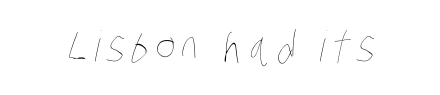
{"bold": "no", "weight": "thin", "width": "condensed", "stroke_contrast": "low", "x_height": "large", "monospaced": "no", "underline": "no", "glyph_px": 42}
